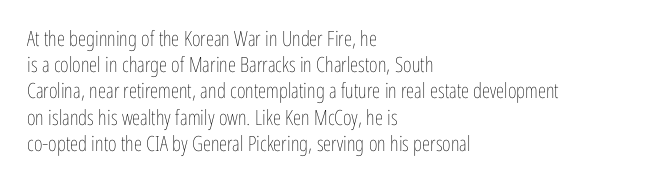
The image shows 21 px text type, upright; set left-aligned, normal line spacing (1.25x), normal letter spacing, not underlined.
